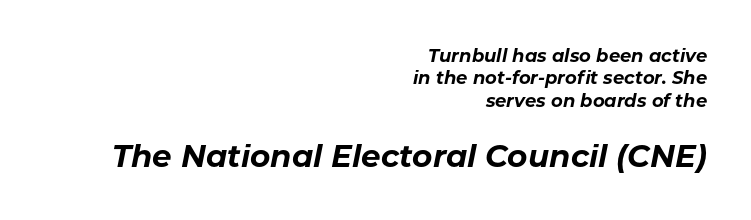
Q: Is the text bold? A: Yes.
Q: Is the text italic (slanted)? A: Yes, it leans right by about 11 degrees.
Q: Is the text underlined? A: No.
Q: How is the paragraph aligned? A: Right-aligned.
Q: Is the spacing between letters normal or unusually wide? A: Normal.
Q: Is the spacing between lines tight, normal or loose? A: Normal.
Q: Which block of text is set in a larger size, the first (top) or the second (bottom)? A: The second (bottom) one.
Q: Width (condensed, normal, or wide)? A: Normal.
Q: Stroke contrast? A: Low.
Q: x-height? A: Medium.
Q: Monospaced? A: No.
